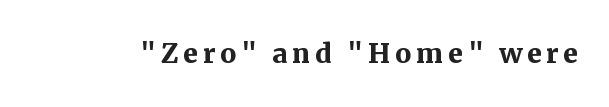
The image shows 36 px semibold serif type, upright; set not underlined; medium stroke contrast and a medium x-height.
